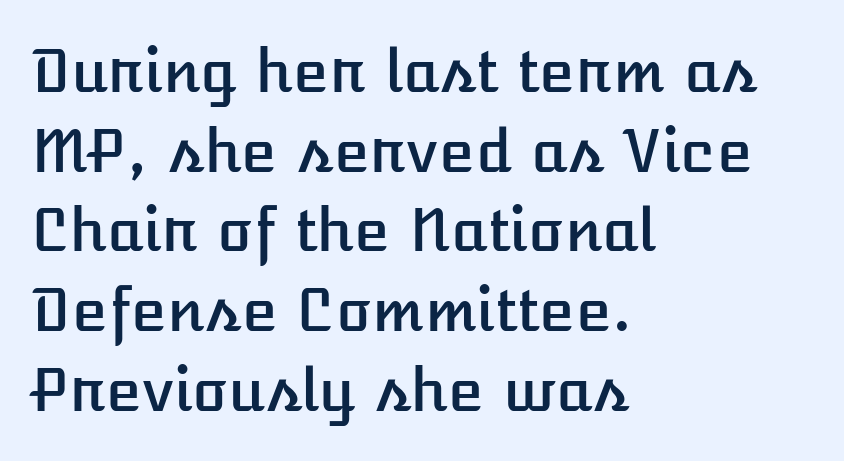
{"italic": "no", "width": "normal", "stroke_contrast": "low", "x_height": "medium", "monospaced": "no", "underline": "no", "align": "left", "line_spacing": "normal", "line_spacing_ratio": 1.35, "letter_spacing": "normal", "letter_spacing_em": 0.0, "glyph_px": 59}
